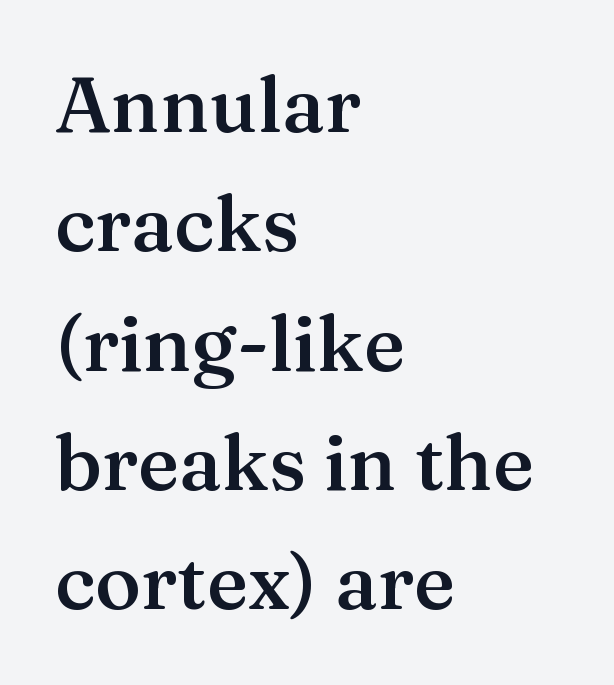
{"serif": "yes", "italic": "no", "bold": "semi", "weight": "semibold", "width": "normal", "stroke_contrast": "medium", "x_height": "medium", "monospaced": "no", "underline": "no", "align": "left", "line_spacing": "normal", "line_spacing_ratio": 1.53, "letter_spacing": "normal", "letter_spacing_em": 0.0, "glyph_px": 78}
